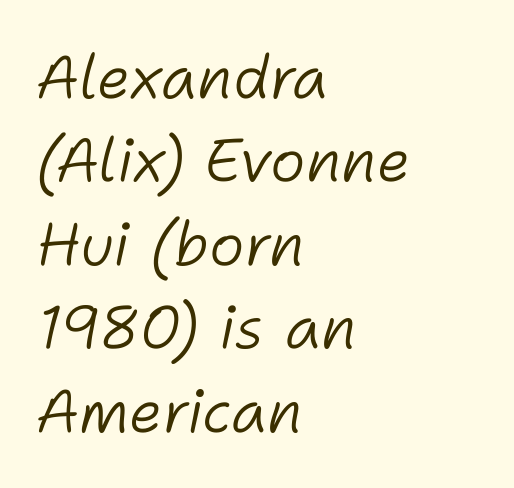
The image shows 60 px light type, italic (leaning right); set left-aligned, normal line spacing (1.39x), normal letter spacing, not underlined; low stroke contrast and a medium x-height.
